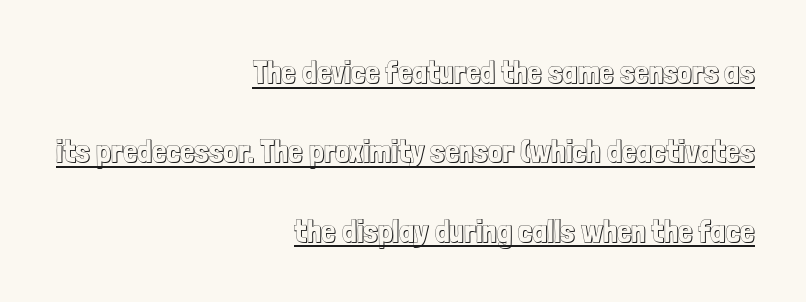
{"italic": "no", "width": "condensed", "x_height": "medium", "monospaced": "no", "underline": "yes", "align": "right", "line_spacing": "loose", "line_spacing_ratio": 2.48, "letter_spacing": "normal", "letter_spacing_em": 0.0, "glyph_px": 32}
